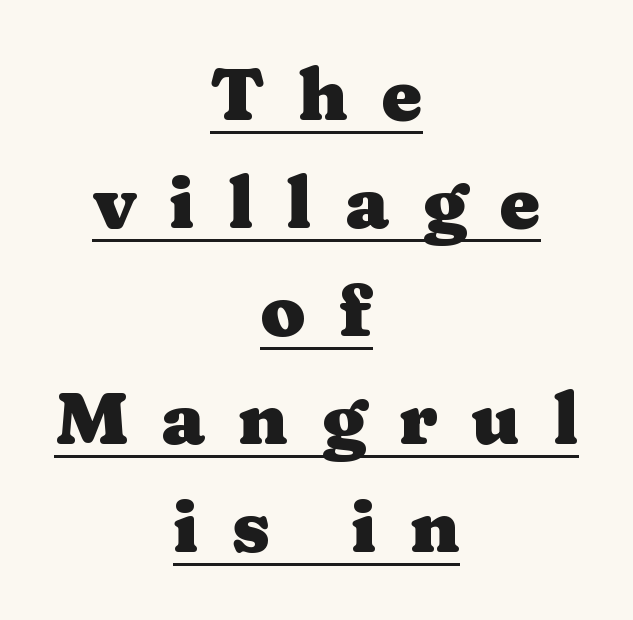
Q: Is the text bold? A: Yes.
Q: Is the text italic (slanted)? A: No, it is upright.
Q: Is the typeface a serif or a sans-serif typeface? A: Serif.
Q: Is the text underlined? A: Yes.
Q: How is the paragraph aligned? A: Centered.
Q: Is the spacing between letters normal or unusually wide? A: Unusually wide.
Q: Is the spacing between lines tight, normal or loose? A: Normal.
Q: Width (condensed, normal, or wide)? A: Wide.
Q: Stroke contrast? A: Medium.
Q: x-height? A: Medium.
Q: Monospaced? A: No.
